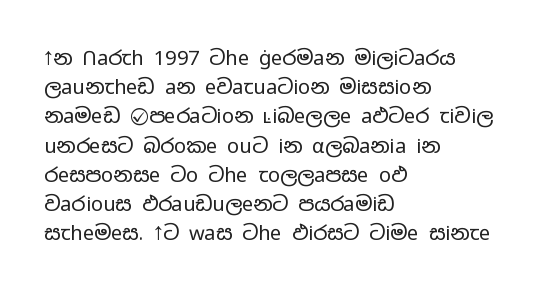
A normal amount of white space separates one row of letters from the next. The foot of each line stays bare and open. The ragged edge is on the right, which tells us the setting is flush left. This sample uses an upright cut, with every glyph sitting square on the baseline. No chunkiness to these letters — they're not bold. Does extra space separate the letters? No, they use regular spacing.
